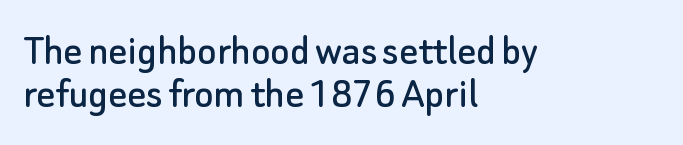
The image shows 45 px sans-serif type, upright; set left-aligned, tight line spacing (0.96x), normal letter spacing, not underlined; low stroke contrast and a small x-height.
